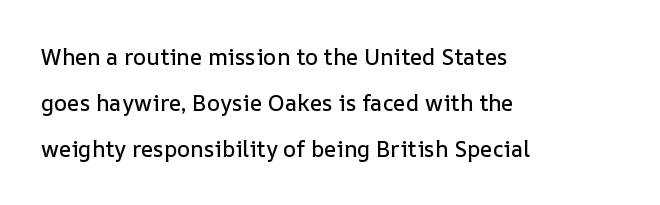
What's the leading like? Stretched, with rows far apart. The font's upright variant was chosen for this text. Glyph-to-glyph distance matches everyday printed text. Check under the words: just untouched page. Teacher's note: observe the even left margin — that is flush-left alignment.
